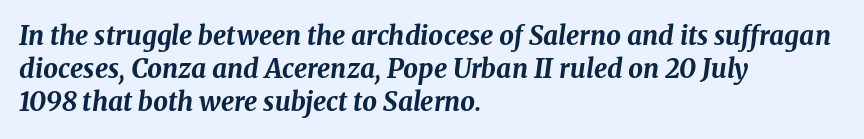
{"italic": "yes", "lean": "right", "slant_degrees": 8, "bold": "yes", "underline": "no", "align": "left", "line_spacing": "normal", "line_spacing_ratio": 1.27, "letter_spacing": "normal", "letter_spacing_em": 0.0, "glyph_px": 26}
